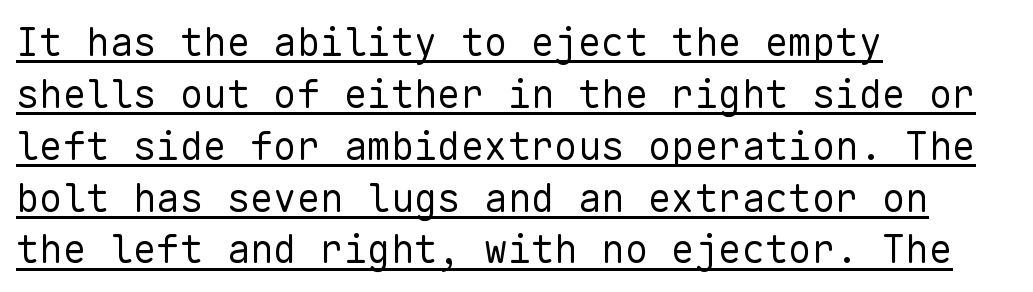
Interline gaps are of average width in this sample. The passage shown is typed in a monospace face where columns stay perfectly aligned. The paragraph has a hard left edge and a soft right edge. The tracking reads as untouched default to a designer's eye.
